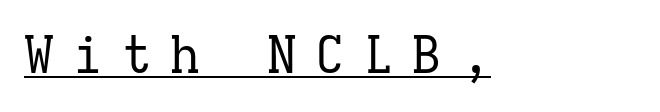
Q: Is the text bold? A: No.
Q: Is the text italic (slanted)? A: No, it is upright.
Q: Is the typeface a serif or a sans-serif typeface? A: Serif.
Q: Is the text underlined? A: Yes.
Q: Is the spacing between letters normal or unusually wide? A: Unusually wide.
Q: Width (condensed, normal, or wide)? A: Normal.
Q: Stroke contrast? A: Low.
Q: x-height? A: Medium.
Q: Monospaced? A: Yes.
